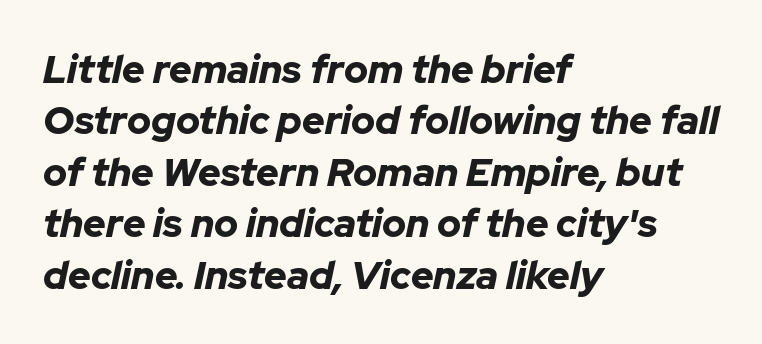
The image shows 39 px bold type, italic (leaning right); set left-aligned, normal line spacing (1.32x), normal letter spacing, not underlined; low stroke contrast and a medium x-height.
